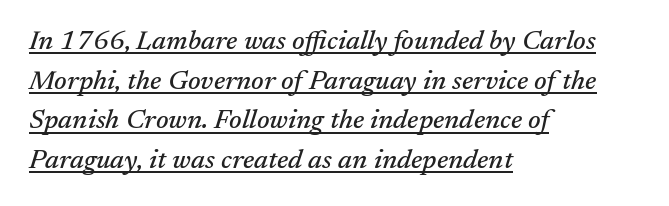
{"italic": "yes", "lean": "right", "slant_degrees": 17, "underline": "yes", "align": "left", "line_spacing": "normal", "line_spacing_ratio": 1.47, "letter_spacing": "normal", "letter_spacing_em": 0.0, "glyph_px": 27}
